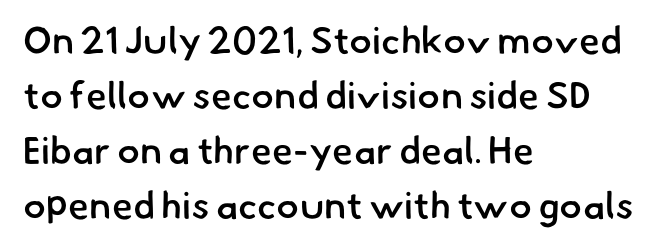
The image shows 38 px semibold sans-serif type; set left-aligned, normal line spacing (1.45x), normal letter spacing, not underlined; low stroke contrast and a small x-height.
